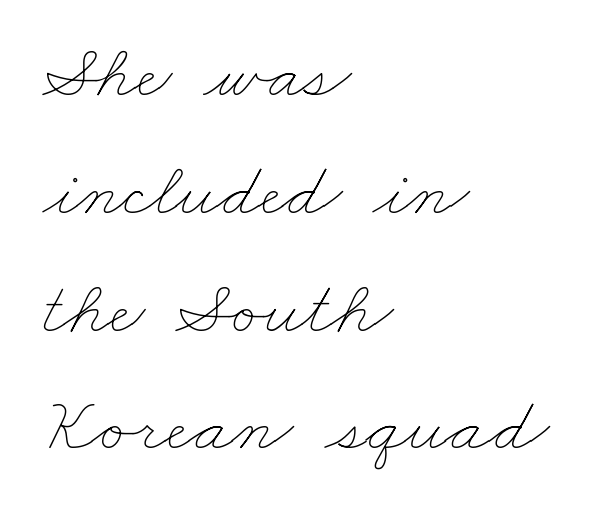
Horizontally, the lines are justified to the leading edge only. This rendering features lettering with no underline. Rows of type keep a routine distance in the vertical direction. This sample has the flowing, uneven cadence of proportional lettering. A typesetter would call this zero additional tracking. Think standard paragraph weight, or any step lighter than that.
